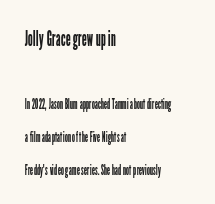
{"italic": "no", "bold": "no", "underline": "no", "align": "left", "line_spacing": "loose", "line_spacing_ratio": 2.36, "letter_spacing": "normal", "letter_spacing_em": 0.0, "larger_block": "first", "size_ratio": 1.57, "glyph_px": 22}
